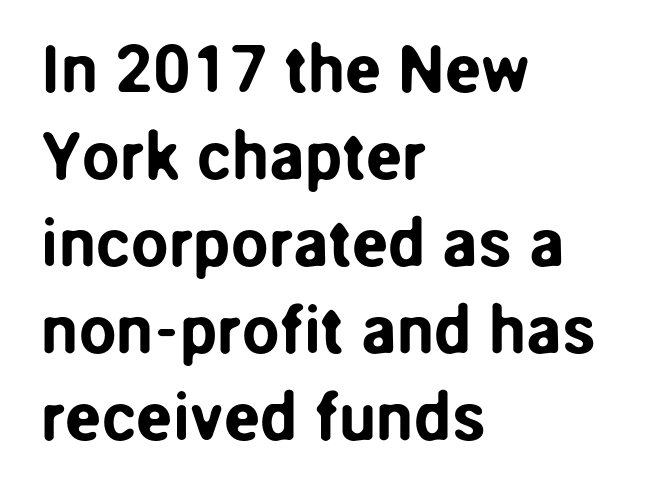
The image shows 67 px sans-serif type, upright; set left-aligned, normal line spacing (1.3x), normal letter spacing, not underlined; low stroke contrast and a medium x-height.
